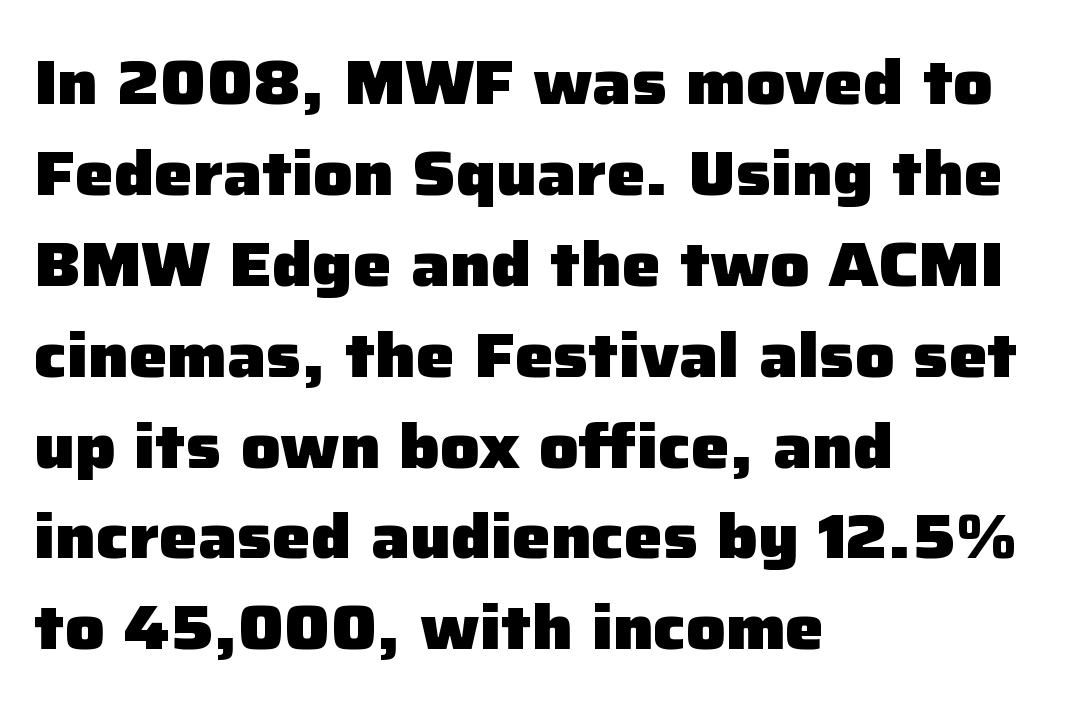
Q: Is the text bold? A: Yes.
Q: Is the text italic (slanted)? A: No, it is upright.
Q: Is the typeface a serif or a sans-serif typeface? A: Sans-serif.
Q: Is the text underlined? A: No.
Q: How is the paragraph aligned? A: Left-aligned.
Q: Is the spacing between letters normal or unusually wide? A: Normal.
Q: Is the spacing between lines tight, normal or loose? A: Normal.
Q: Width (condensed, normal, or wide)? A: Normal.
Q: Stroke contrast? A: Low.
Q: x-height? A: Medium.
Q: Monospaced? A: No.
